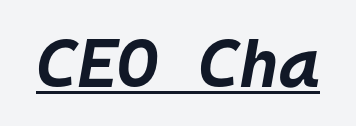
{"italic": "yes", "lean": "right", "slant_degrees": 10, "bold": "yes", "weight": "bold", "width": "normal", "stroke_contrast": "low", "x_height": "large", "monospaced": "yes", "underline": "yes", "letter_spacing": "normal", "letter_spacing_em": 0.0, "glyph_px": 69}
